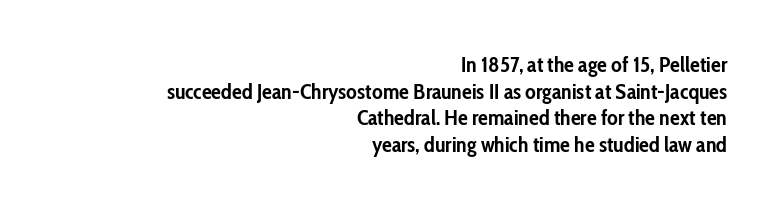
Q: Is the text bold? A: Yes.
Q: Is the text italic (slanted)? A: No, it is upright.
Q: Is the text underlined? A: No.
Q: How is the paragraph aligned? A: Right-aligned.
Q: Is the spacing between letters normal or unusually wide? A: Normal.
